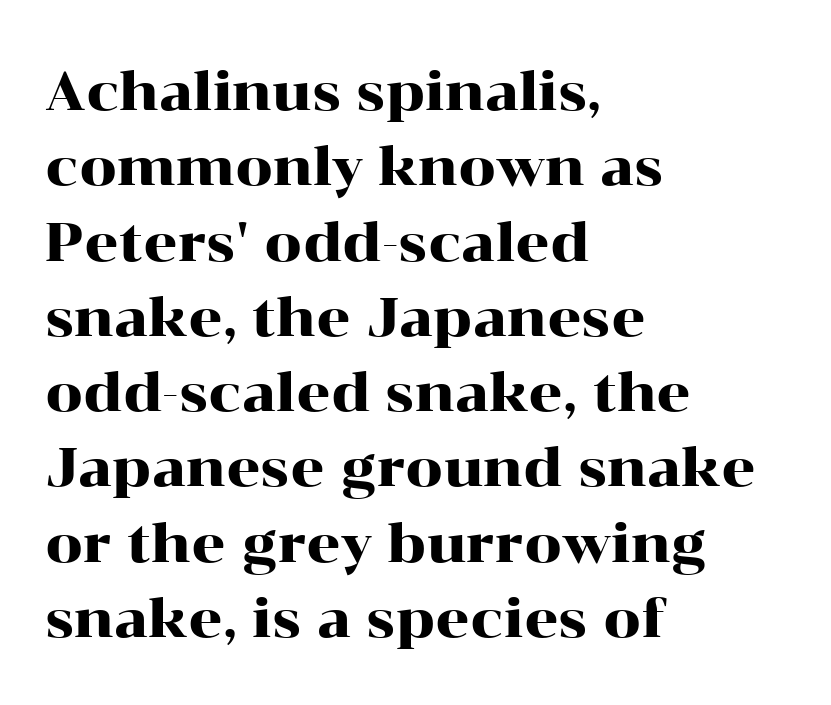
The image shows 53 px wide serif type, upright; set left-aligned, normal line spacing (1.42x), normal letter spacing, not underlined; high stroke contrast and a medium x-height.
